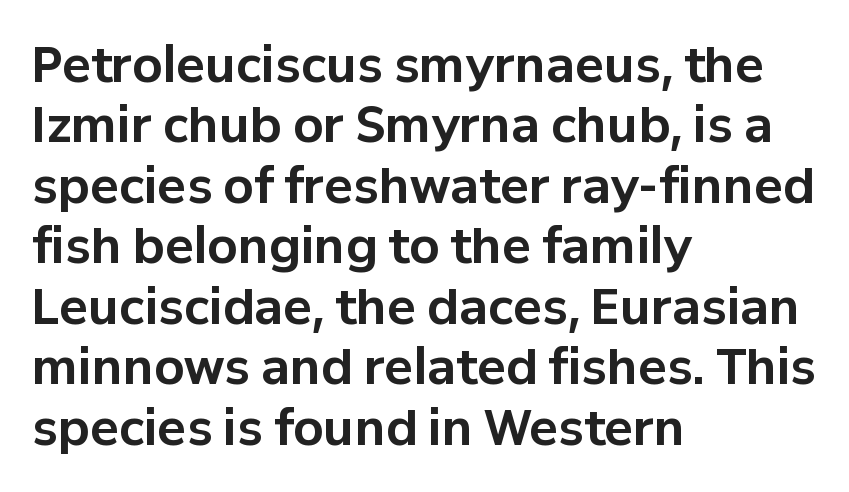
Q: Is the text bold? A: Yes.
Q: Is the text italic (slanted)? A: No, it is upright.
Q: Is the typeface a serif or a sans-serif typeface? A: Sans-serif.
Q: Is the text underlined? A: No.
Q: How is the paragraph aligned? A: Left-aligned.
Q: Is the spacing between letters normal or unusually wide? A: Normal.
Q: Is the spacing between lines tight, normal or loose? A: Normal.
Q: Width (condensed, normal, or wide)? A: Normal.
Q: Stroke contrast? A: Low.
Q: x-height? A: Medium.
Q: Monospaced? A: No.
